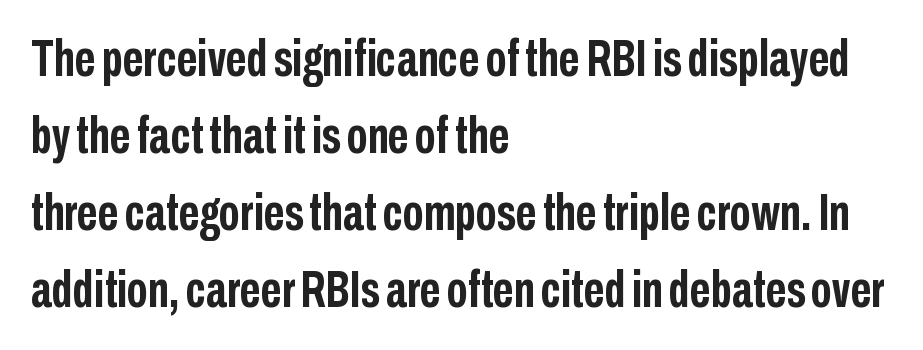
The image shows 51 px semibold, condensed sans-serif type, upright; set left-aligned, normal line spacing (1.51x), normal letter spacing, not underlined; low stroke contrast and a medium x-height.
